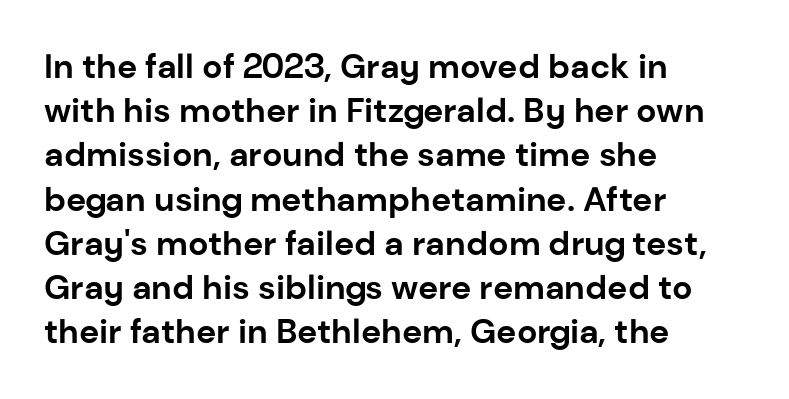
The image shows 34 px bold sans-serif type, upright; set left-aligned, normal line spacing (1.3x), normal letter spacing, not underlined; low stroke contrast and a medium x-height.
